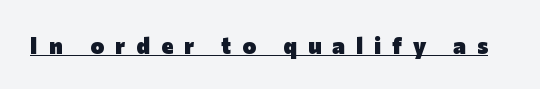
This sample carries an underscore along the baseline area. The face used here has the dense, thick strokes of a bold. Tracking value appears strongly positive — letters spread wide. It's the straight-up-and-down kind of type.
